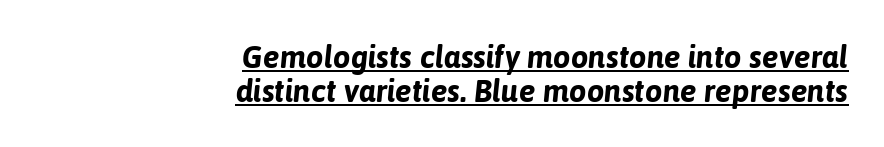
{"italic": "yes", "lean": "right", "slant_degrees": 6, "bold": "yes", "weight": "bold", "width": "normal", "stroke_contrast": "low", "x_height": "medium", "monospaced": "no", "underline": "yes", "align": "right", "line_spacing": "tight", "line_spacing_ratio": 1.1, "letter_spacing": "normal", "letter_spacing_em": 0.0, "glyph_px": 31}
